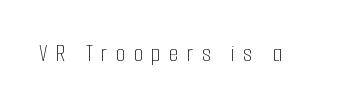
{"italic": "no", "bold": "no", "underline": "no", "letter_spacing": "wide", "letter_spacing_em": 0.35, "glyph_px": 24}
